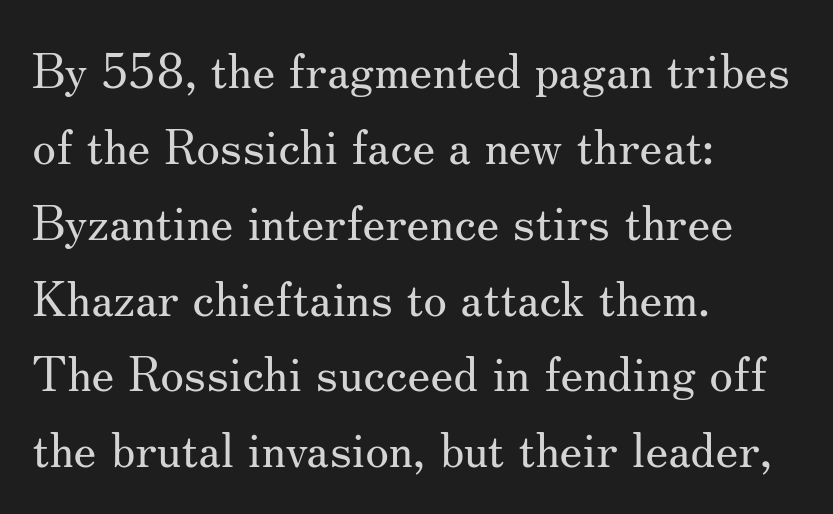
This is serif lettering, the kind often seen in printed books. Tracking here is standard; glyphs follow each other at the usual distance. Where is the straight margin? On the left. No italicization has been applied; the sample stays upright. Descender tails drop into unmarked territory.
